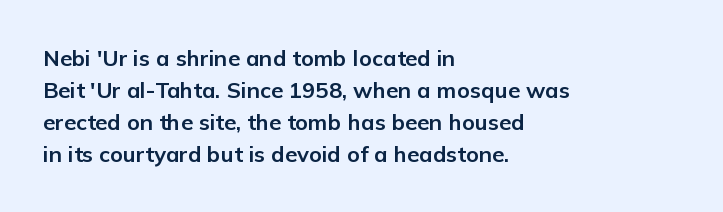
Q: Is the text bold? A: Yes.
Q: Is the text italic (slanted)? A: No, it is upright.
Q: Is the text underlined? A: No.
Q: How is the paragraph aligned? A: Left-aligned.
Q: Is the spacing between letters normal or unusually wide? A: Normal.
Q: Is the spacing between lines tight, normal or loose? A: Normal.
